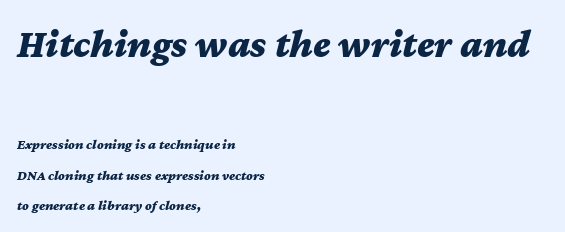
Q: Is the text bold? A: Yes.
Q: Is the text italic (slanted)? A: Yes, it leans right by about 12 degrees.
Q: Is the text underlined? A: No.
Q: How is the paragraph aligned? A: Left-aligned.
Q: Is the spacing between letters normal or unusually wide? A: Normal.
Q: Is the spacing between lines tight, normal or loose? A: Loose.
Q: Which block of text is set in a larger size, the first (top) or the second (bottom)? A: The first (top) one.
Q: Width (condensed, normal, or wide)? A: Wide.
Q: Stroke contrast? A: Medium.
Q: x-height? A: Medium.
Q: Monospaced? A: No.
